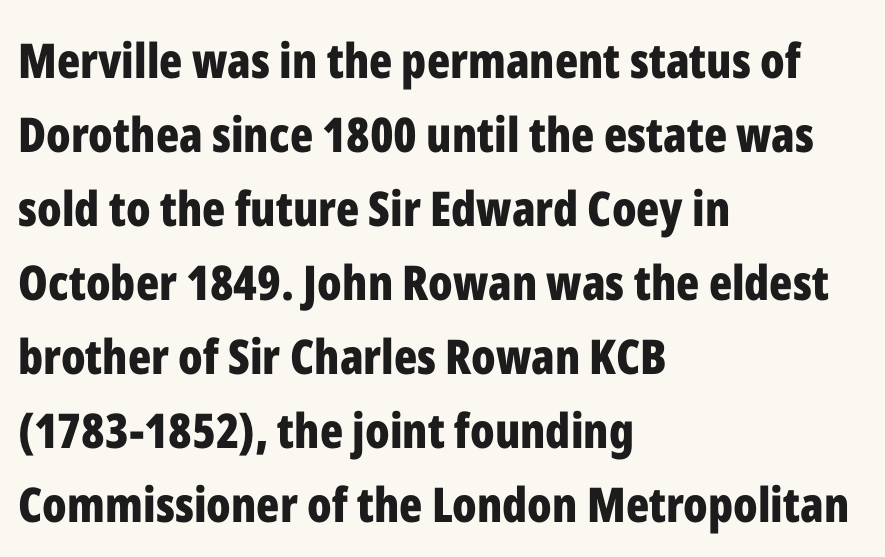
The image shows 48 px bold, condensed sans-serif type, upright; set left-aligned, normal line spacing (1.54x), normal letter spacing, not underlined; low stroke contrast and a medium x-height.
